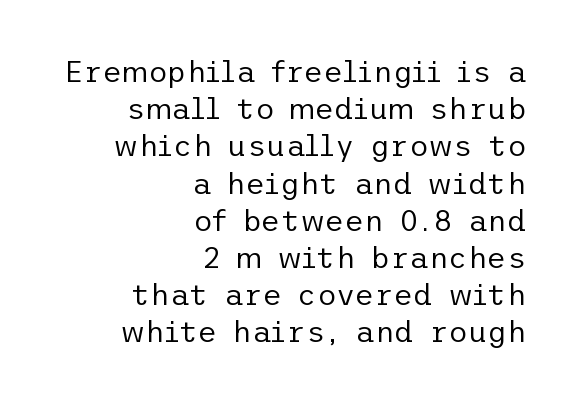
A light-to-regular cut is what we see here. The designer went with a sans here, leaving each stem footless. Each row of text sits above clean, open space. The letters stand upright; this is a roman face.
